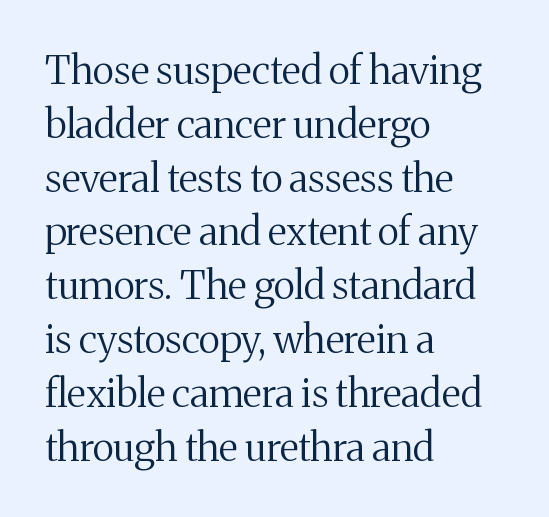
The image shows 39 px regular-weight serif type, upright; set left-aligned, normal line spacing (1.38x), normal letter spacing, not underlined; medium stroke contrast and a medium x-height.
